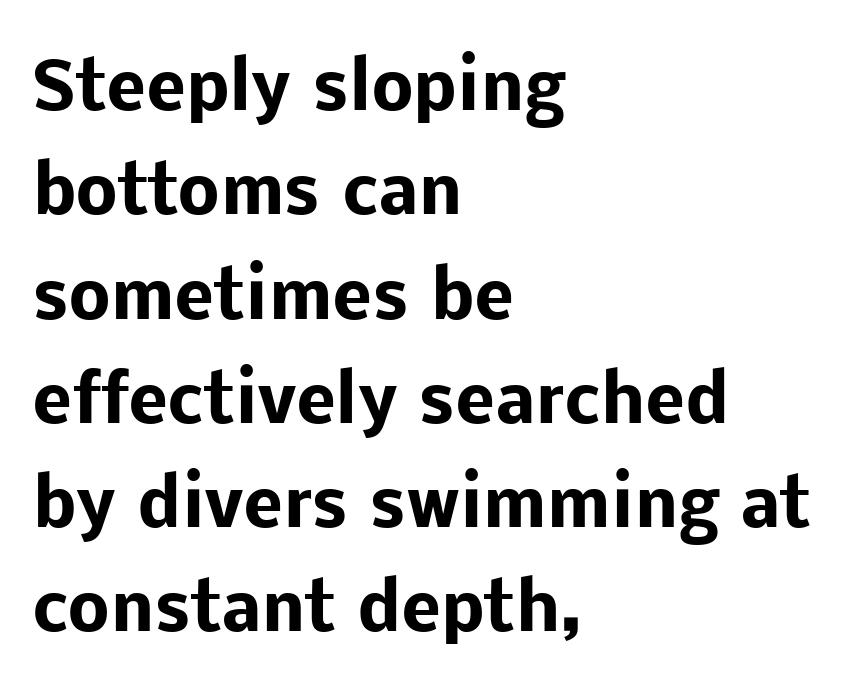
{"serif": "no", "italic": "no", "bold": "yes", "weight": "heavy", "width": "normal", "stroke_contrast": "low", "x_height": "medium", "monospaced": "no", "underline": "no", "align": "left", "line_spacing": "normal", "line_spacing_ratio": 1.58, "letter_spacing": "normal", "letter_spacing_em": 0.0, "glyph_px": 66}
